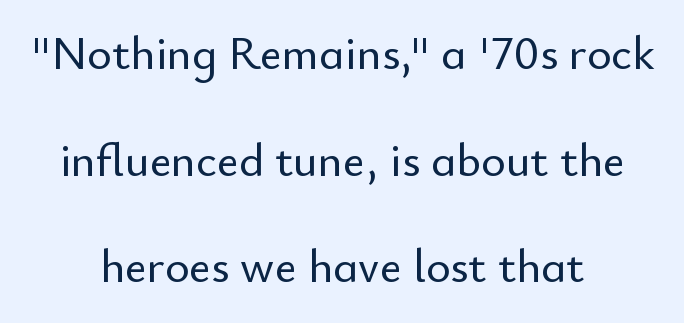
Q: Is the text italic (slanted)? A: No, it is upright.
Q: Is the typeface a serif or a sans-serif typeface? A: Sans-serif.
Q: Is the text underlined? A: No.
Q: How is the paragraph aligned? A: Centered.
Q: Is the spacing between letters normal or unusually wide? A: Normal.
Q: Is the spacing between lines tight, normal or loose? A: Loose.
Q: Width (condensed, normal, or wide)? A: Normal.
Q: Stroke contrast? A: Low.
Q: x-height? A: Small.
Q: Monospaced? A: No.
